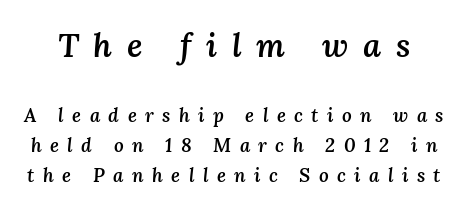
{"italic": "yes", "lean": "right", "slant_degrees": 3, "bold": "semi", "weight": "semibold", "width": "normal", "stroke_contrast": "medium", "x_height": "medium", "monospaced": "no", "underline": "no", "line_spacing": "normal", "line_spacing_ratio": 1.58, "letter_spacing": "wide", "letter_spacing_em": 0.44, "larger_block": "first", "size_ratio": 1.74, "glyph_px": 33}
